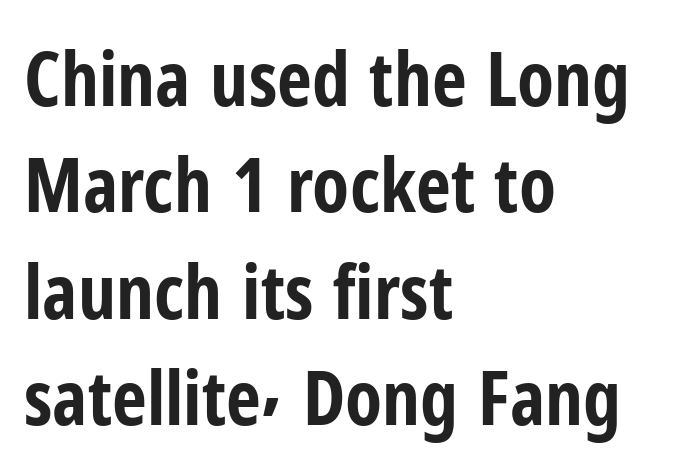
The ragged edge is on the right, which tells us the setting is flush left. Words float on clear page, feet unadorned. Character widths vary here, with narrow letters taking less room than wide ones. The passage shown is emphatically bold. Regarding leading, the lines here are spaced in the standard way. The text was rendered using a sans face with plain stroke endings.
